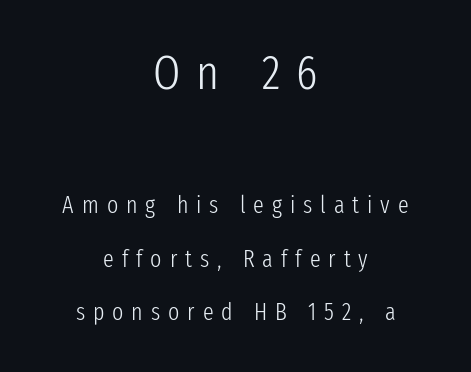
Q: Is the text bold? A: No.
Q: Is the text italic (slanted)? A: No, it is upright.
Q: Is the typeface a serif or a sans-serif typeface? A: Sans-serif.
Q: Is the text underlined? A: No.
Q: How is the paragraph aligned? A: Centered.
Q: Is the spacing between letters normal or unusually wide? A: Unusually wide.
Q: Is the spacing between lines tight, normal or loose? A: Loose.
Q: Which block of text is set in a larger size, the first (top) or the second (bottom)? A: The first (top) one.
Q: Width (condensed, normal, or wide)? A: Condensed.
Q: Stroke contrast? A: Low.
Q: x-height? A: Medium.
Q: Monospaced? A: No.
